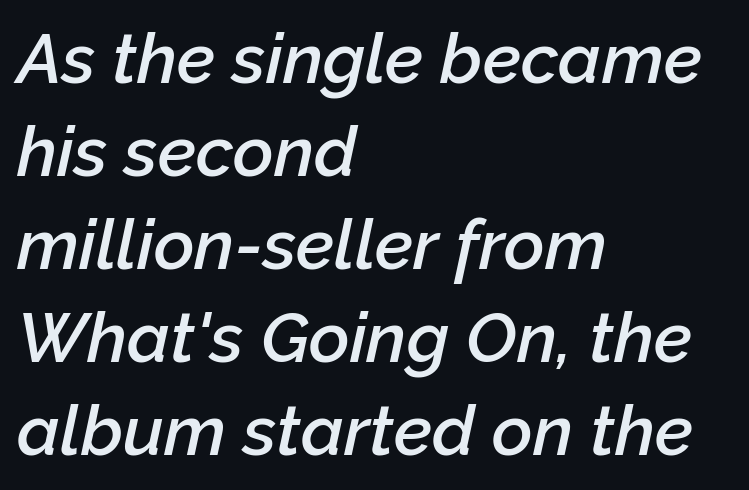
Q: Is the text bold? A: Semi-bold.
Q: Is the text italic (slanted)? A: Yes, it leans right by about 12 degrees.
Q: Is the text underlined? A: No.
Q: How is the paragraph aligned? A: Left-aligned.
Q: Is the spacing between letters normal or unusually wide? A: Normal.
Q: Is the spacing between lines tight, normal or loose? A: Normal.
Q: Width (condensed, normal, or wide)? A: Normal.
Q: Stroke contrast? A: Low.
Q: x-height? A: Medium.
Q: Monospaced? A: No.
